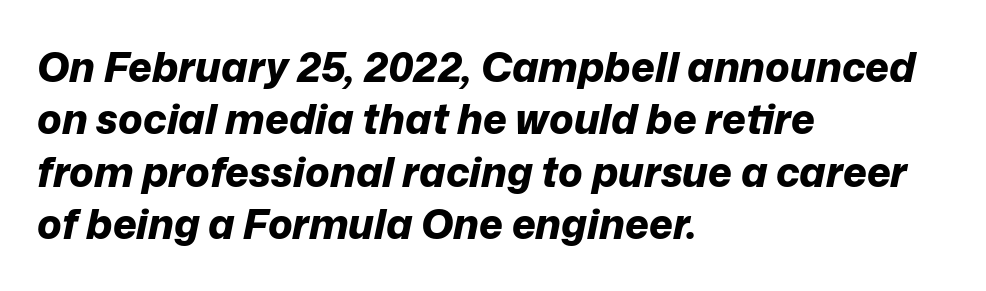
Q: Is the text bold? A: Yes.
Q: Is the text italic (slanted)? A: Yes, it leans right by about 12 degrees.
Q: Is the text underlined? A: No.
Q: How is the paragraph aligned? A: Left-aligned.
Q: Is the spacing between letters normal or unusually wide? A: Normal.
Q: Is the spacing between lines tight, normal or loose? A: Normal.
Q: Width (condensed, normal, or wide)? A: Normal.
Q: Stroke contrast? A: Low.
Q: x-height? A: Medium.
Q: Monospaced? A: No.
